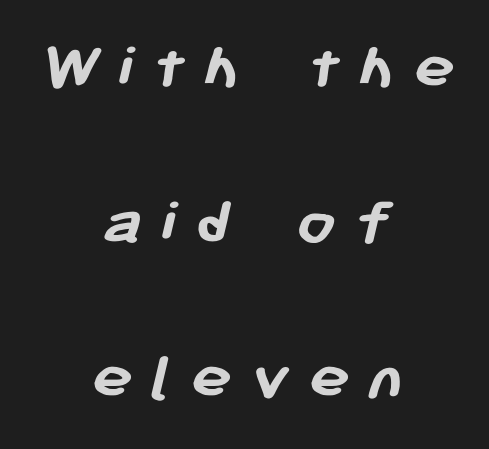
Q: Is the text bold? A: Yes.
Q: Is the typeface a serif or a sans-serif typeface? A: Sans-serif.
Q: Is the text underlined? A: No.
Q: How is the paragraph aligned? A: Centered.
Q: Is the spacing between letters normal or unusually wide? A: Unusually wide.
Q: Is the spacing between lines tight, normal or loose? A: Loose.
Q: Width (condensed, normal, or wide)? A: Normal.
Q: Stroke contrast? A: Low.
Q: x-height? A: Medium.
Q: Monospaced? A: No.
